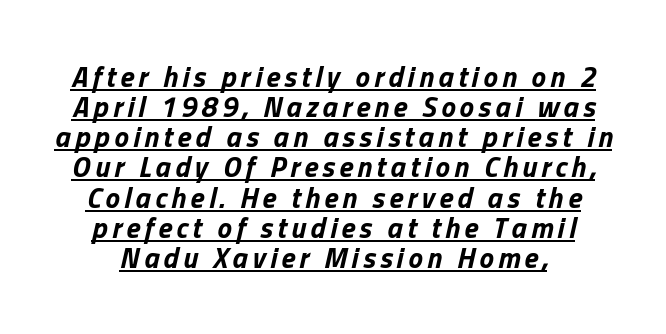
Q: Is the text bold? A: Yes.
Q: Is the text italic (slanted)? A: Yes, it leans right by about 13 degrees.
Q: Is the text underlined? A: Yes.
Q: Is the spacing between lines tight, normal or loose? A: Tight.
Q: Width (condensed, normal, or wide)? A: Normal.
Q: Stroke contrast? A: Low.
Q: x-height? A: Medium.
Q: Monospaced? A: No.
